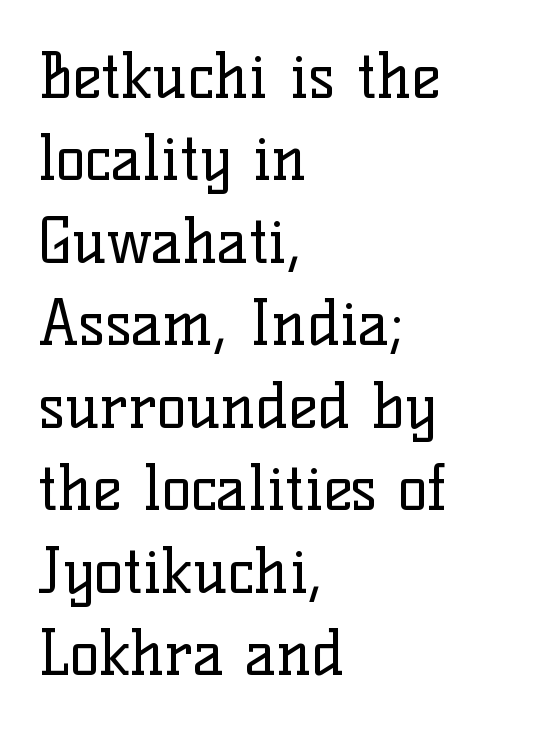
The image shows 62 px regular-weight serif type, upright; set left-aligned, normal line spacing (1.33x), normal letter spacing, not underlined; low stroke contrast and a medium x-height.
